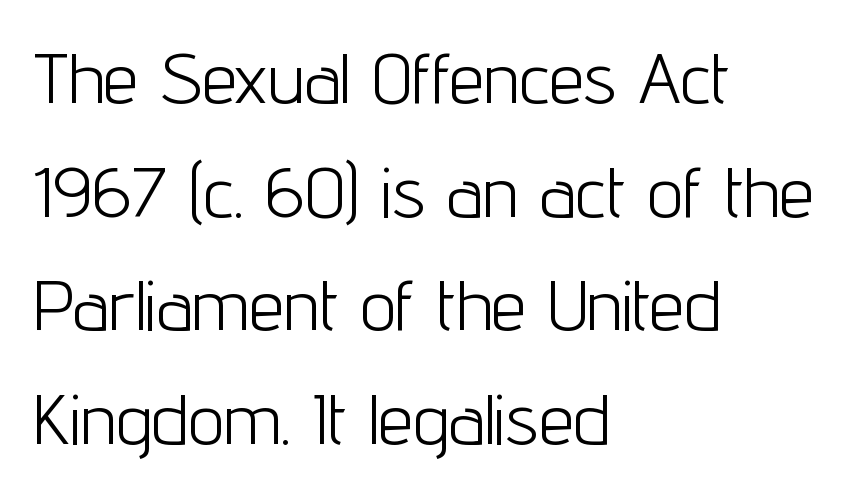
{"serif": "no", "italic": "no", "bold": "no", "weight": "light", "width": "condensed", "stroke_contrast": "low", "x_height": "medium", "monospaced": "no", "underline": "no", "align": "left", "line_spacing": "normal", "line_spacing_ratio": 1.6, "letter_spacing": "normal", "letter_spacing_em": 0.0, "glyph_px": 71}
